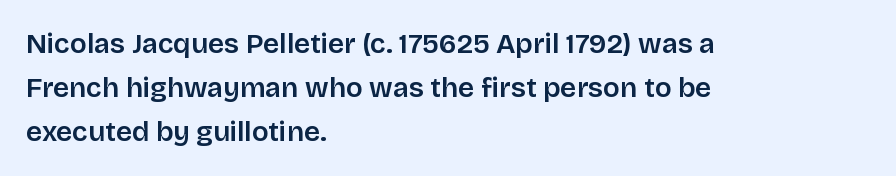
Decoration check: the copy has no underline. No extra tracking has been applied to these lines. Style check: upright. Which margin do the lines hug? The left one — the right edge is uneven. One glance says typical: line gaps are just what's usual. The letters advance in unequal steps, a hallmark of proportional type.
